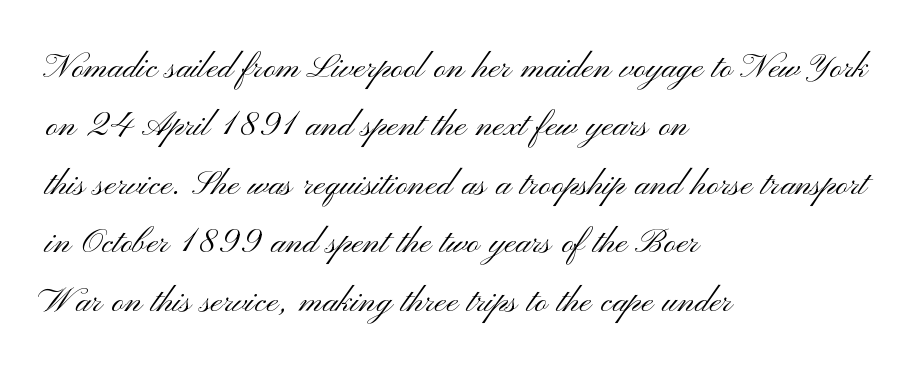
The image shows 43 px light, wide sans-serif type; set left-aligned, normal line spacing (1.36x), normal letter spacing, not underlined; medium stroke contrast and a small x-height.
